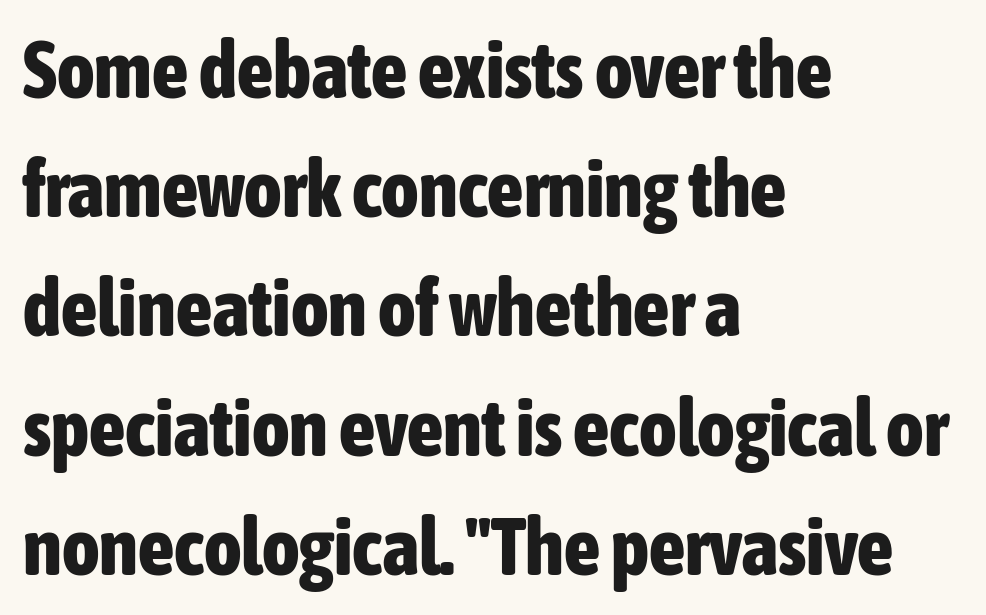
{"serif": "no", "italic": "no", "bold": "yes", "weight": "bold", "width": "condensed", "stroke_contrast": "low", "x_height": "medium", "monospaced": "no", "underline": "no", "align": "left", "line_spacing": "normal", "line_spacing_ratio": 1.49, "letter_spacing": "normal", "letter_spacing_em": 0.0, "glyph_px": 80}
